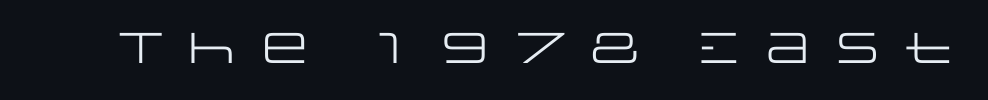
Q: Is the text bold? A: No.
Q: Is the text italic (slanted)? A: No, it is upright.
Q: Is the typeface a serif or a sans-serif typeface? A: Sans-serif.
Q: Is the text underlined? A: No.
Q: Width (condensed, normal, or wide)? A: Wide.
Q: Stroke contrast? A: Low.
Q: x-height? A: Large.
Q: Monospaced? A: No.
